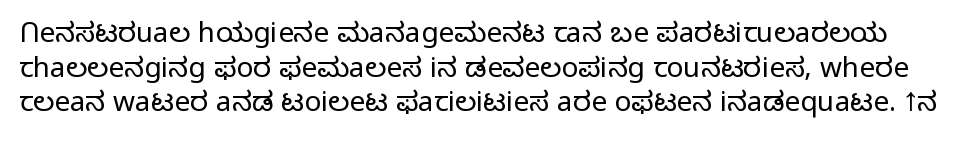
Observe the ordinary spacing: letters are neighbours, not strangers. These lines are composed in type without serifs. The space beneath each line is pristine and unruled. The typesetting does not lean heavy: it is not bold.
